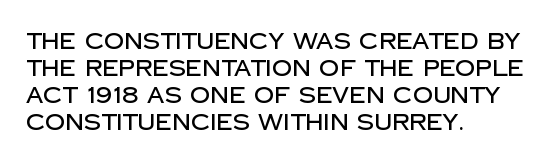
{"italic": "no", "underline": "no", "align": "left", "line_spacing_ratio": 1.22, "letter_spacing": "normal", "letter_spacing_em": 0.0, "glyph_px": 22}
